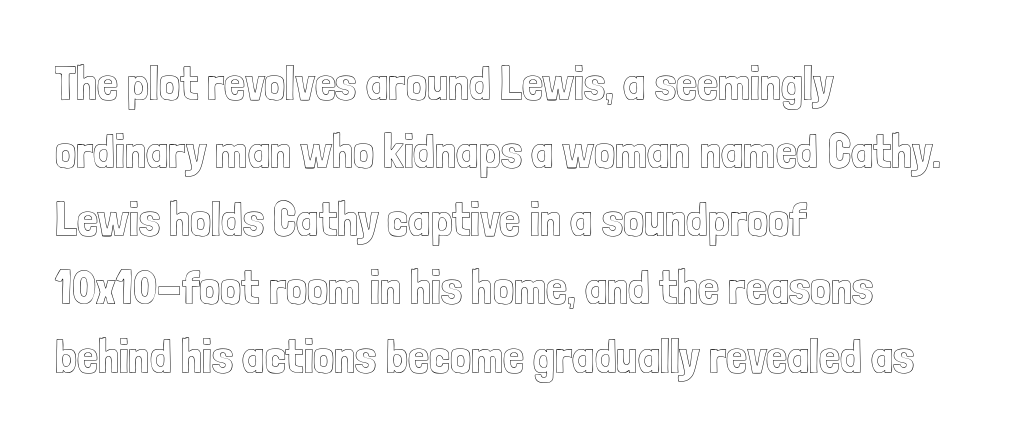
Glance below the letters and you will spot only blank space. The rag falls on the right side of this text block. The rendering uses natural spacing where letterforms have individual widths. Posture: vertical. A typesetter would call this leading conventional body-copy spacing.
